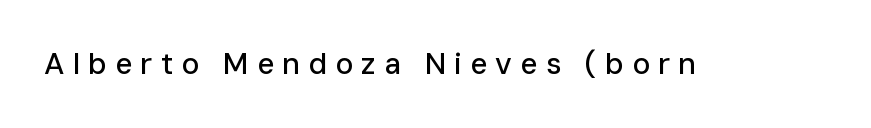
{"serif": "no", "italic": "no", "width": "normal", "stroke_contrast": "low", "x_height": "medium", "monospaced": "no", "underline": "no", "letter_spacing": "wide", "letter_spacing_em": 0.27, "glyph_px": 30}
